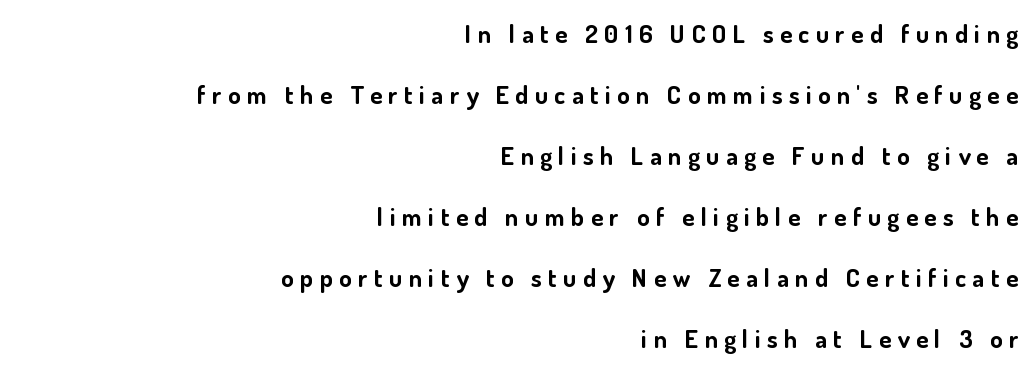
Q: Is the text bold? A: Yes.
Q: Is the text italic (slanted)? A: No, it is upright.
Q: Is the text underlined? A: No.
Q: How is the paragraph aligned? A: Right-aligned.
Q: Is the spacing between letters normal or unusually wide? A: Unusually wide.
Q: Is the spacing between lines tight, normal or loose? A: Loose.
